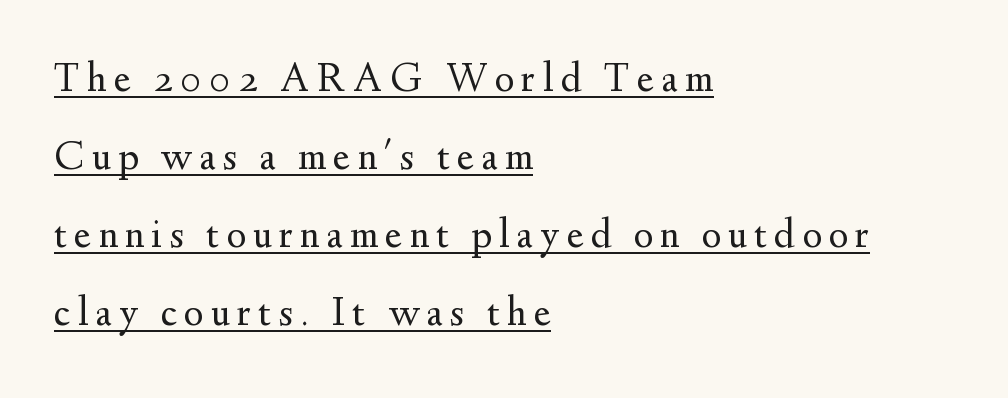
Summary of vertical rhythm: relaxed, with wide interline spacing. Note: serifs present on the glyphs. The rendering uses the underline text-decoration. The weight would be labelled regular, book, light, or lighter still. Varying glyph widths throughout — classic text-font behaviour.
